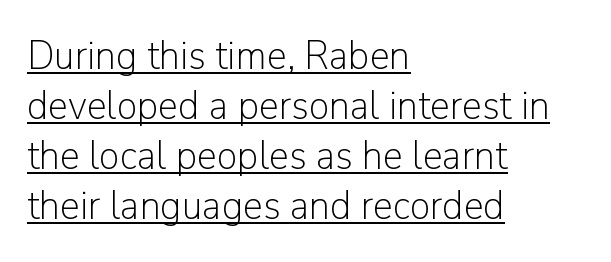
{"serif": "no", "italic": "no", "bold": "no", "weight": "light", "width": "normal", "stroke_contrast": "low", "x_height": "medium", "monospaced": "no", "underline": "yes", "align": "left", "line_spacing_ratio": 1.22, "letter_spacing": "normal", "letter_spacing_em": 0.0, "glyph_px": 41}
